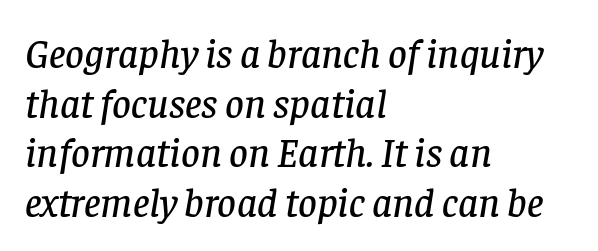
Do the characters align in a grid? No, the font is proportional. The characters display serif detailing at their extremities. Slanted lettering throughout. The horizontal fit of the characters is conventional and even.
